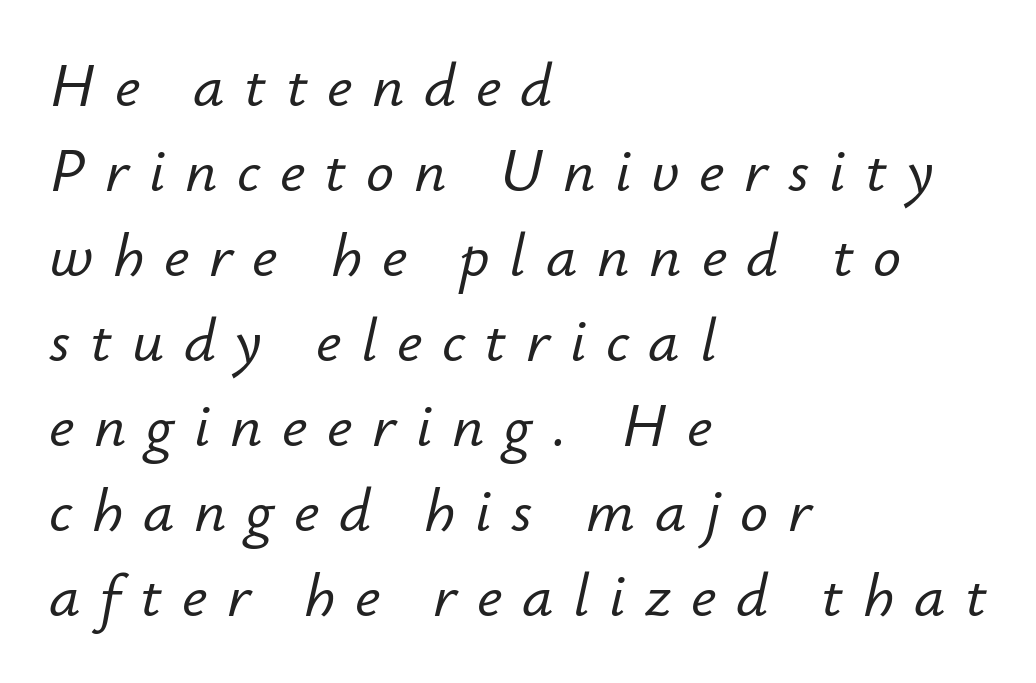
Q: Is the text italic (slanted)? A: Yes, it leans right by about 12 degrees.
Q: Is the text underlined? A: No.
Q: How is the paragraph aligned? A: Left-aligned.
Q: Is the spacing between letters normal or unusually wide? A: Unusually wide.
Q: Is the spacing between lines tight, normal or loose? A: Normal.
Q: Width (condensed, normal, or wide)? A: Normal.
Q: Stroke contrast? A: Low.
Q: x-height? A: Small.
Q: Monospaced? A: No.
